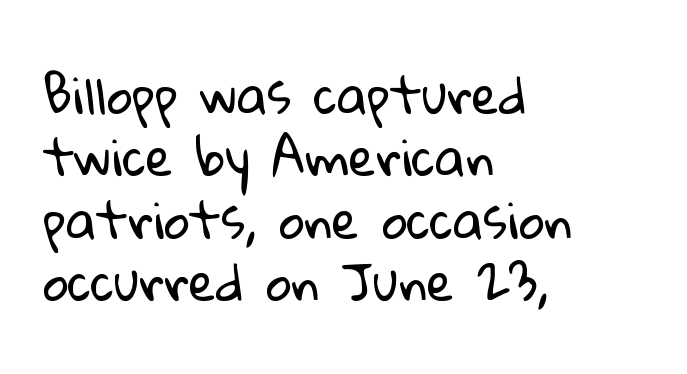
Does extra space separate the letters? No, they use regular spacing. Line spacing here is normal. The typeface has the unassuming heft of standard copy or less. You can tell from the bare stems that sans-serif type was used.
